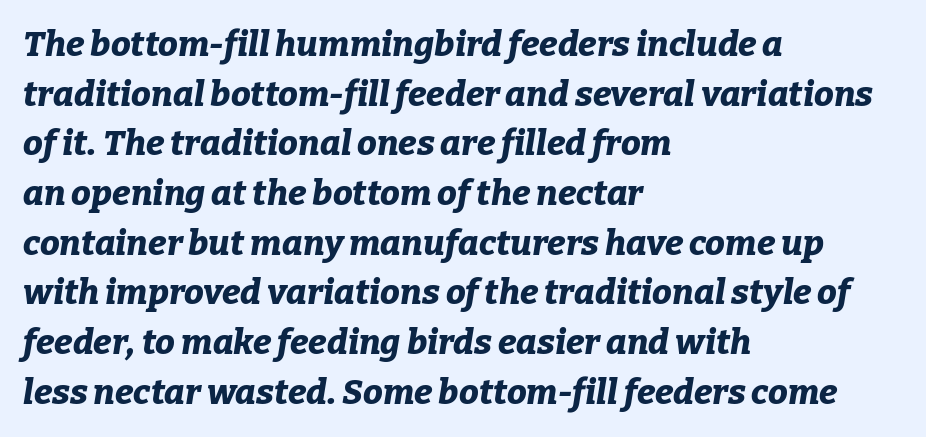
The image shows 35 px bold type, italic (leaning right); set left-aligned, normal line spacing (1.42x), normal letter spacing, not underlined; low stroke contrast and a medium x-height.
